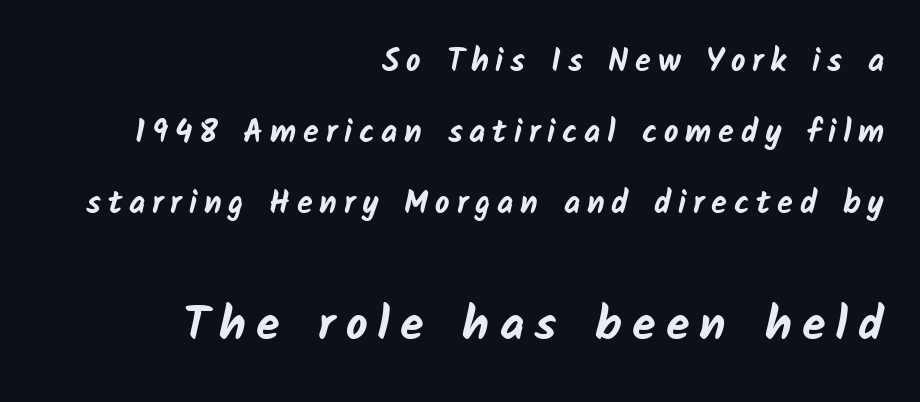
The passage is arranged like a letterhead date or caption credit — flush right. The area under the type is left untouched. Stroke terminals: plain, sans-serif. These lines are rendered in a variable-pitch font. Between these two stacked blocks, the lower one wins on size. Each new line begins a long way beneath the previous one.
